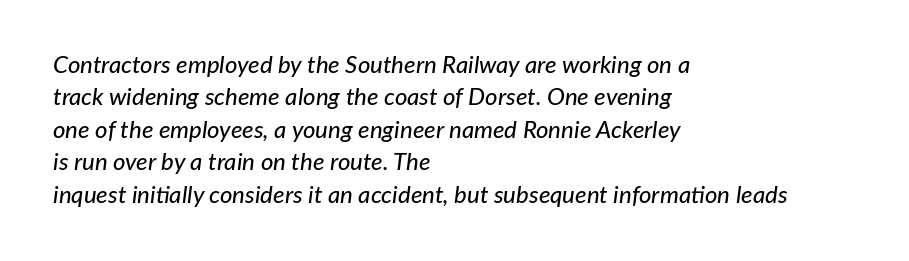
{"italic": "yes", "lean": "right", "slant_degrees": 7, "underline": "no", "align": "left", "line_spacing": "normal", "line_spacing_ratio": 1.35, "letter_spacing": "normal", "letter_spacing_em": 0.0, "glyph_px": 24}
